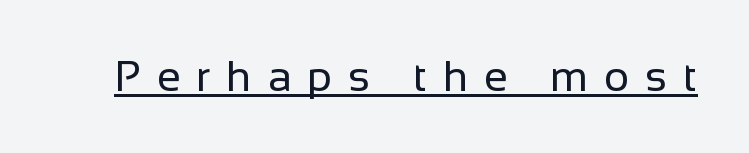
Q: Is the text bold? A: No.
Q: Is the text italic (slanted)? A: No, it is upright.
Q: Is the typeface a serif or a sans-serif typeface? A: Sans-serif.
Q: Is the text underlined? A: Yes.
Q: Is the spacing between letters normal or unusually wide? A: Unusually wide.
Q: Width (condensed, normal, or wide)? A: Normal.
Q: Stroke contrast? A: Low.
Q: x-height? A: Medium.
Q: Monospaced? A: No.
